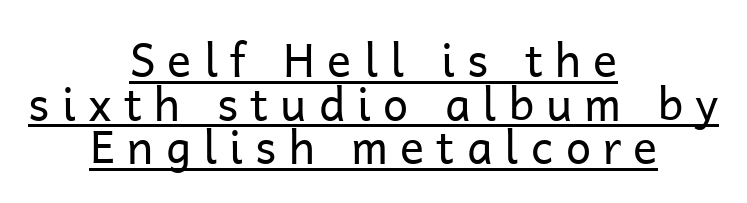
The image shows 45 px regular-weight sans-serif type, upright; set centered, tight line spacing (0.97x), unusually wide letter spacing (+0.27 em), underlined; low stroke contrast and a medium x-height.
